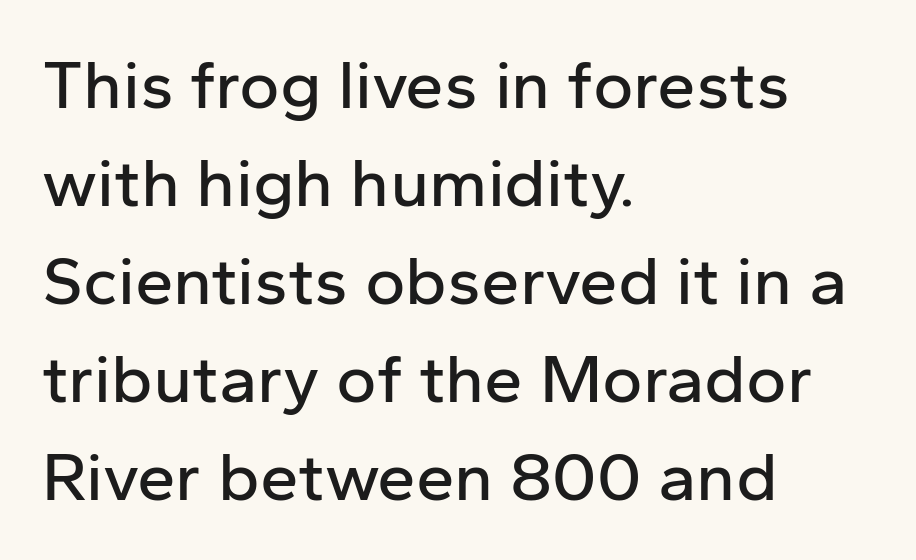
The image shows 69 px sans-serif type, upright; set left-aligned, normal line spacing (1.42x), normal letter spacing, not underlined; low stroke contrast and a medium x-height.
